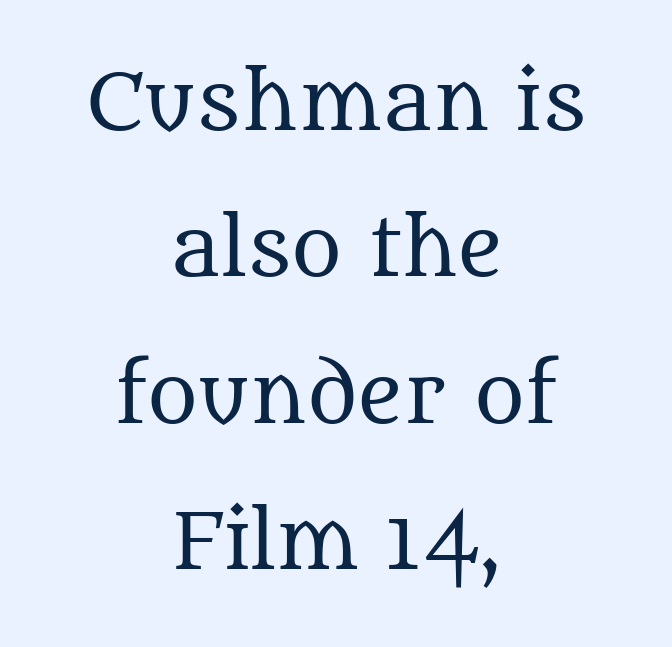
Q: Is the text bold? A: No.
Q: Is the text italic (slanted)? A: No, it is upright.
Q: Is the typeface a serif or a sans-serif typeface? A: Serif.
Q: Is the text underlined? A: No.
Q: How is the paragraph aligned? A: Centered.
Q: Is the spacing between letters normal or unusually wide? A: Normal.
Q: Is the spacing between lines tight, normal or loose? A: Loose.
Q: Width (condensed, normal, or wide)? A: Normal.
Q: Stroke contrast? A: Medium.
Q: x-height? A: Large.
Q: Monospaced? A: No.
